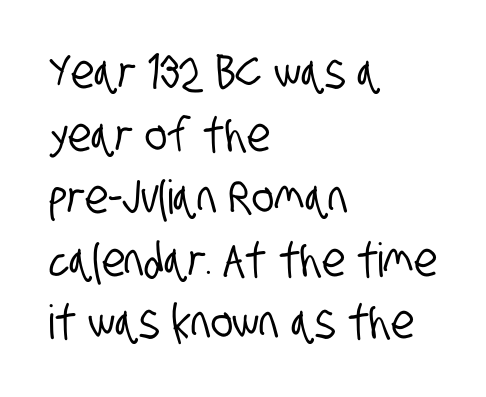
Note the varied advance widths — an 'i' is clearly narrower than an 'm'. Observe the absence of serifs on each vertical stroke in this sample. This rendering leaves character spacing at its baseline value. Does the copy run flush right? No — it runs flush left.
